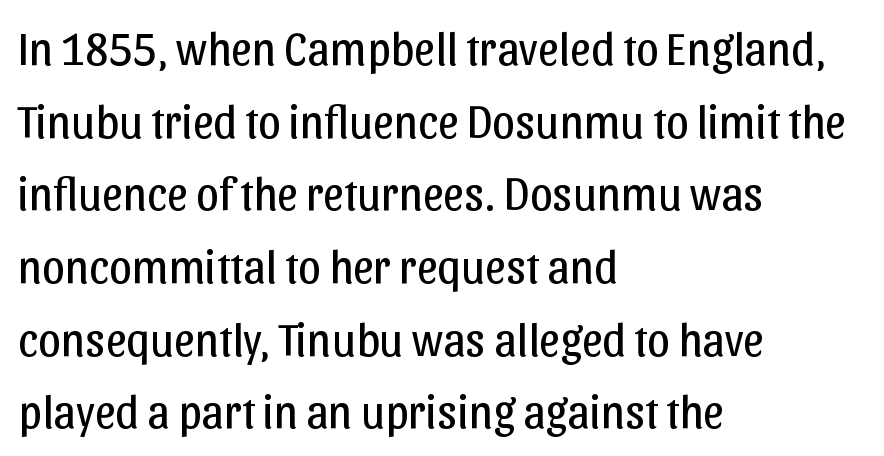
To sum up the face: it is a sans, with no serifs. Clear beneath every line of the passage. Caption: standard tracking, unaltered. A quiet, ordinary-to-light weight characterises the typeface. The letters advance in unequal steps, a hallmark of proportional type. These lines sit exactly where default settings would place them.
